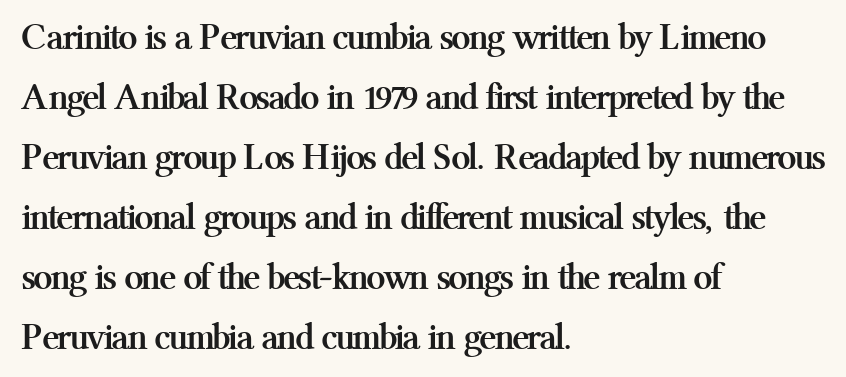
{"serif": "yes", "italic": "no", "bold": "yes", "weight": "semibold", "width": "normal", "stroke_contrast": "medium", "x_height": "medium", "monospaced": "no", "underline": "no", "align": "left", "line_spacing": "normal", "line_spacing_ratio": 1.58, "letter_spacing": "normal", "letter_spacing_em": 0.0, "glyph_px": 38}
